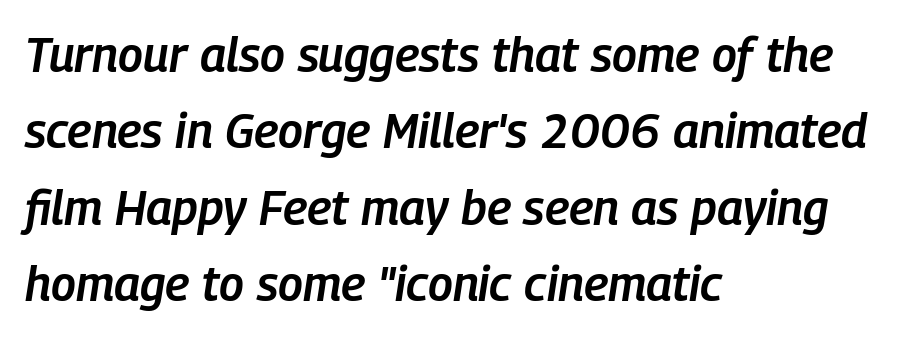
{"italic": "yes", "lean": "right", "slant_degrees": 9, "bold": "semi", "weight": "semibold", "width": "condensed", "stroke_contrast": "low", "x_height": "medium", "monospaced": "no", "underline": "no", "align": "left", "line_spacing": "normal", "line_spacing_ratio": 1.59, "letter_spacing": "normal", "letter_spacing_em": 0.0, "glyph_px": 48}
